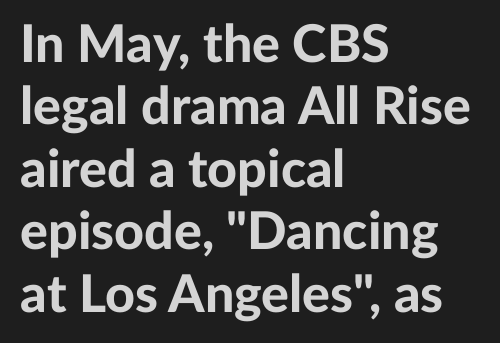
{"serif": "no", "italic": "no", "bold": "yes", "weight": "bold", "width": "normal", "stroke_contrast": "low", "x_height": "medium", "monospaced": "no", "underline": "no", "align": "left", "line_spacing_ratio": 1.2, "letter_spacing": "normal", "letter_spacing_em": 0.0, "glyph_px": 52}
